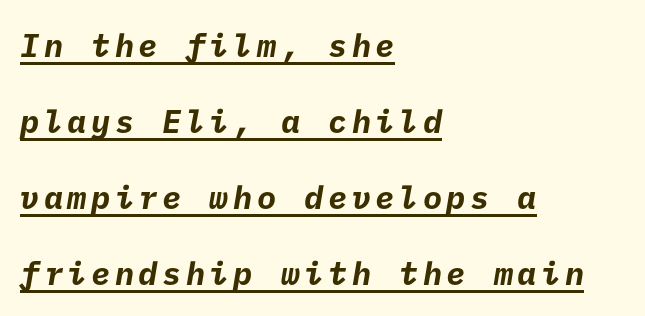
{"serif": "no", "bold": "yes", "weight": "bold", "width": "normal", "stroke_contrast": "low", "x_height": "medium", "underline": "yes", "align": "left", "line_spacing": "loose", "line_spacing_ratio": 2.37, "glyph_px": 32}
